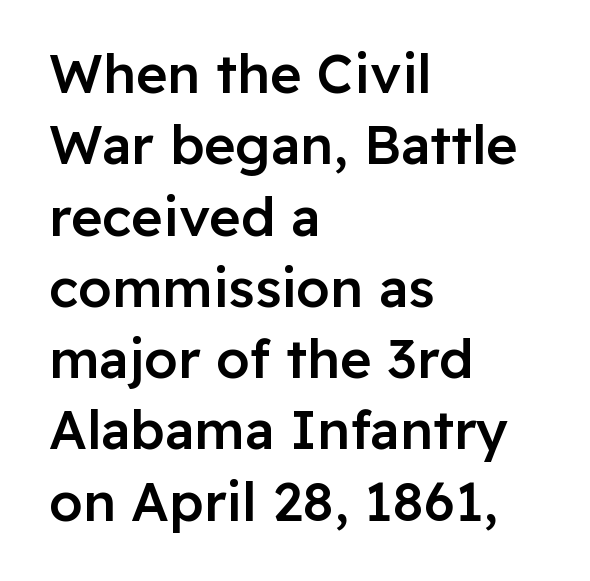
The image shows 54 px semibold sans-serif type, upright; set left-aligned, normal line spacing (1.32x), normal letter spacing, not underlined; low stroke contrast and a medium x-height.
